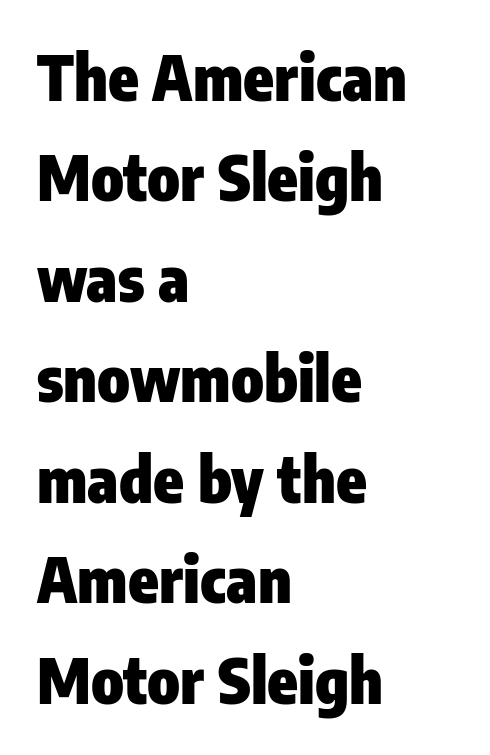
Q: Is the text bold? A: Yes.
Q: Is the text italic (slanted)? A: No, it is upright.
Q: Is the typeface a serif or a sans-serif typeface? A: Sans-serif.
Q: Is the text underlined? A: No.
Q: How is the paragraph aligned? A: Left-aligned.
Q: Is the spacing between letters normal or unusually wide? A: Normal.
Q: Is the spacing between lines tight, normal or loose? A: Normal.
Q: Width (condensed, normal, or wide)? A: Condensed.
Q: Stroke contrast? A: Low.
Q: x-height? A: Medium.
Q: Monospaced? A: No.
